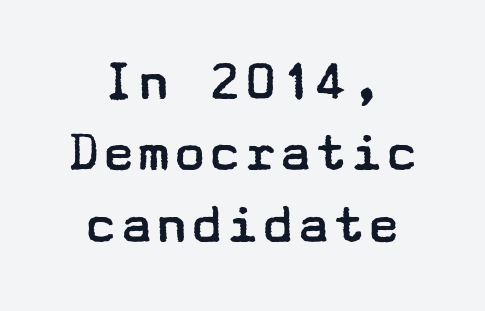
{"serif": "no", "italic": "no", "bold": "no", "weight": "regular", "width": "wide", "stroke_contrast": "low", "x_height": "medium", "underline": "no", "align": "center", "line_spacing_ratio": 1.21, "letter_spacing": "normal", "letter_spacing_em": 0.0, "glyph_px": 59}
